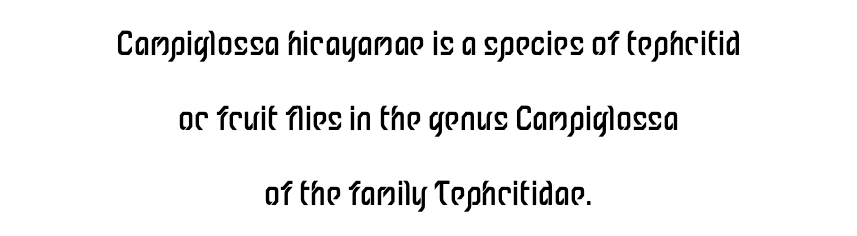
Q: Is the text bold? A: No.
Q: Is the text italic (slanted)? A: No, it is upright.
Q: Is the typeface a serif or a sans-serif typeface? A: Sans-serif.
Q: Is the text underlined? A: No.
Q: How is the paragraph aligned? A: Centered.
Q: Is the spacing between letters normal or unusually wide? A: Normal.
Q: Is the spacing between lines tight, normal or loose? A: Loose.
Q: Width (condensed, normal, or wide)? A: Condensed.
Q: Stroke contrast? A: Low.
Q: x-height? A: Medium.
Q: Monospaced? A: No.
